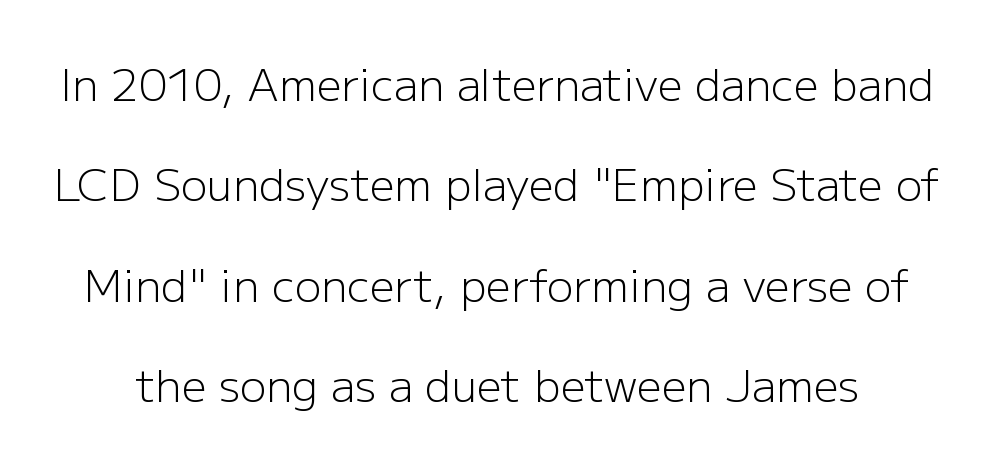
The image shows 44 px light sans-serif type, upright; set loose line spacing (2.28x), normal letter spacing, not underlined; low stroke contrast and a medium x-height.
